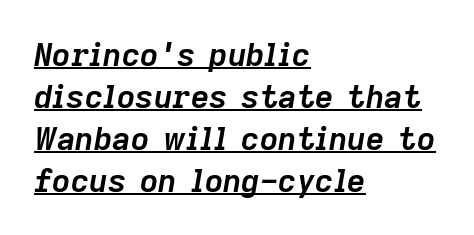
The image shows 32 px semibold type, italic (leaning right); set left-aligned, normal line spacing (1.31x), normal letter spacing, underlined; low stroke contrast and a medium x-height.
